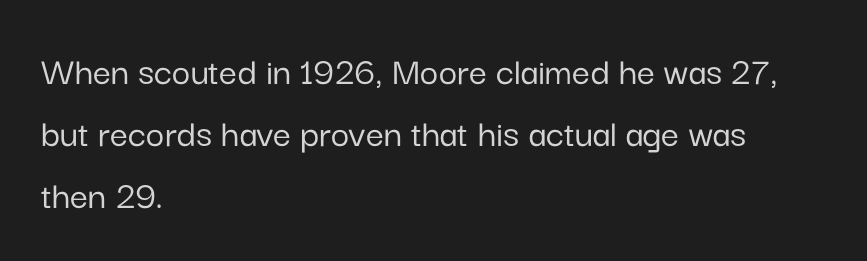
The image shows 40 px sans-serif type, upright; set left-aligned, normal line spacing (1.55x), normal letter spacing, not underlined; low stroke contrast and a medium x-height.
